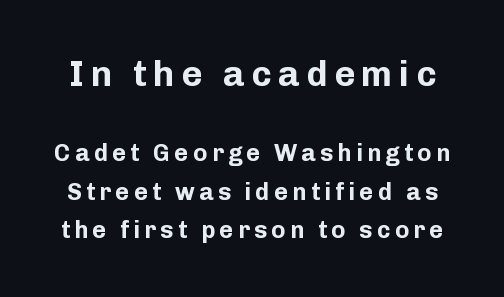
The image shows 36 px bold sans-serif type, upright; set normal line spacing (1.6x), not underlined; the first (top) block is 1.5x larger; low stroke contrast and a medium x-height.
